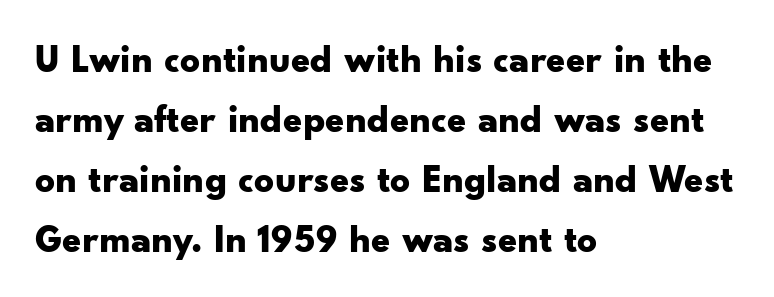
{"serif": "no", "italic": "no", "bold": "yes", "weight": "bold", "width": "wide", "stroke_contrast": "low", "x_height": "small", "monospaced": "no", "underline": "no", "align": "left", "line_spacing": "normal", "line_spacing_ratio": 1.54, "letter_spacing": "normal", "letter_spacing_em": 0.0, "glyph_px": 39}
